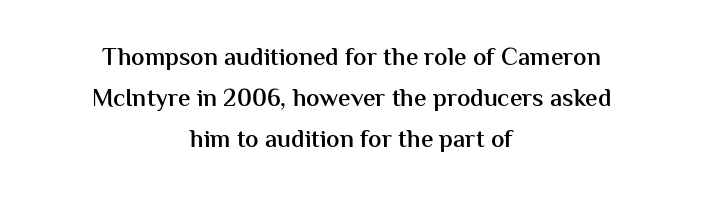
The image shows 25 px text type, upright; set centered, normal line spacing (1.64x), normal letter spacing, not underlined.
